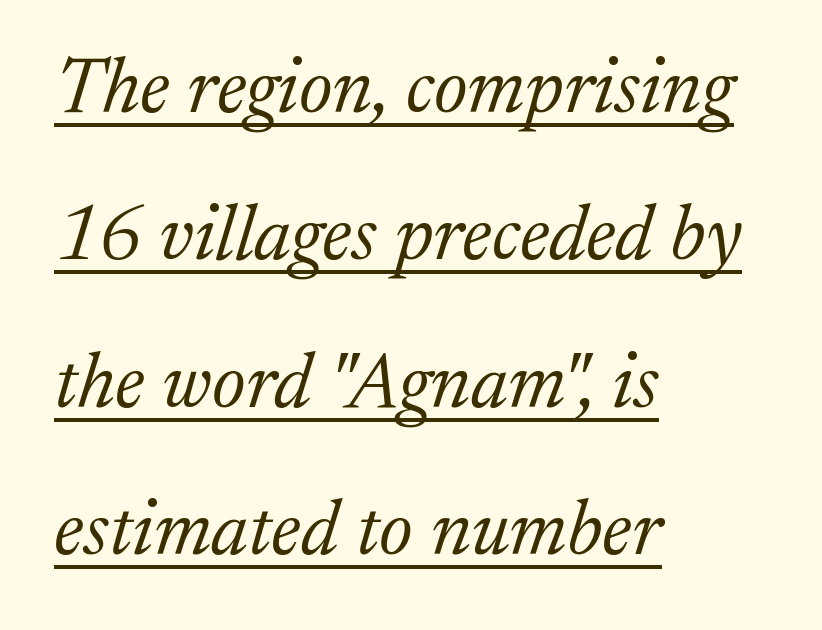
The image shows 78 px light serif type, italic (leaning right); set left-aligned, line spacing 1.89x, normal letter spacing, underlined; medium stroke contrast and a medium x-height.
